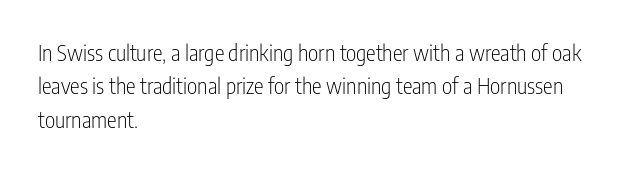
Summary of vertical rhythm: regular, with standard interline spacing. No extra ink here — the face is not bold. Quick note: not italic, upright. Horizontal alignment here is leftward, the default for most running prose.
